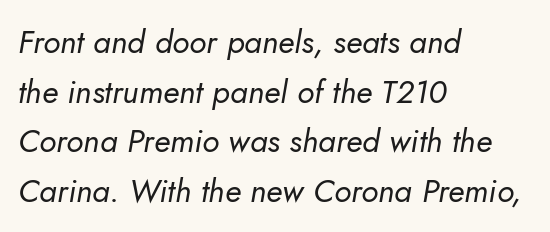
Nobody touched the tracking dial on this one. You can tell it's italic because the verticals aren't actually vertical. Each stroke keeps to a modest, everyday thickness or less. This sample keeps an unexceptional amount of space between lines. Looks like regular typesetting: each glyph gets only the width it needs. The zone under the glyphs is completely vacant.
